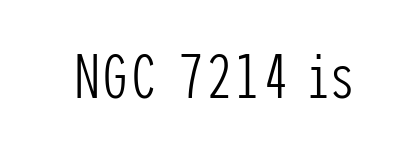
Words appear dense and cohesive because spacing is normal. Only glyphs here, with clear space below each row. If you drew a line through each stem, it would be perfectly vertical. Stems here are at most as thick as an everyday book face.
